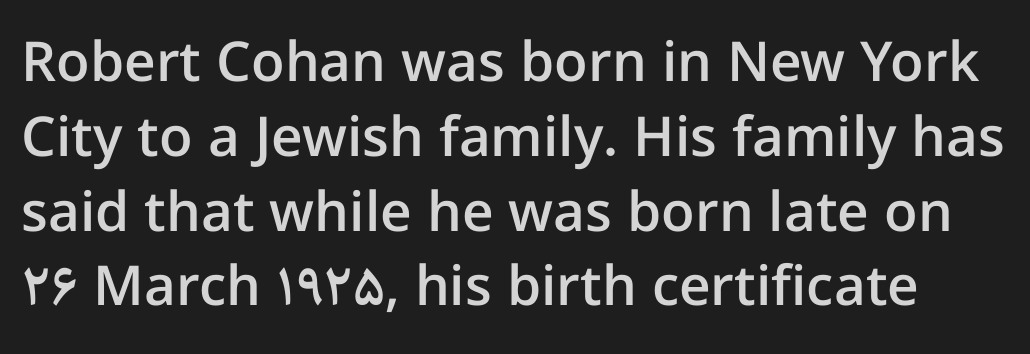
{"serif": "no", "italic": "no", "bold": "semi", "weight": "semibold", "width": "normal", "stroke_contrast": "low", "x_height": "medium", "monospaced": "no", "underline": "no", "line_spacing": "normal", "line_spacing_ratio": 1.36, "letter_spacing": "normal", "letter_spacing_em": 0.0, "glyph_px": 55}
